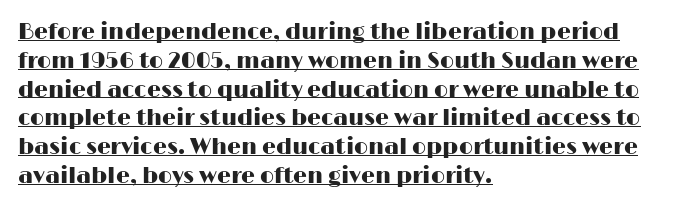
The image shows 22 px text type, upright; set left-aligned, normal line spacing (1.31x), normal letter spacing, underlined.
